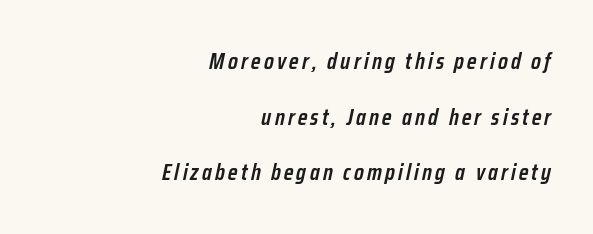
{"italic": "yes", "lean": "right", "slant_degrees": 12, "bold": "semi", "underline": "no", "align": "right", "line_spacing": "loose", "line_spacing_ratio": 2.42, "glyph_px": 23}
